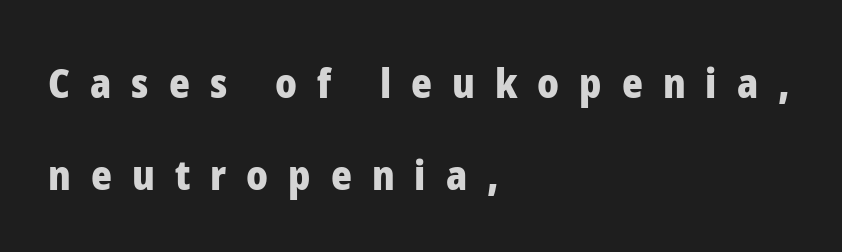
Q: Is the text bold? A: Yes.
Q: Is the text italic (slanted)? A: No, it is upright.
Q: Is the typeface a serif or a sans-serif typeface? A: Sans-serif.
Q: Is the text underlined? A: No.
Q: How is the paragraph aligned? A: Left-aligned.
Q: Is the spacing between letters normal or unusually wide? A: Unusually wide.
Q: Is the spacing between lines tight, normal or loose? A: Loose.
Q: Width (condensed, normal, or wide)? A: Normal.
Q: Stroke contrast? A: Low.
Q: x-height? A: Medium.
Q: Monospaced? A: No.
